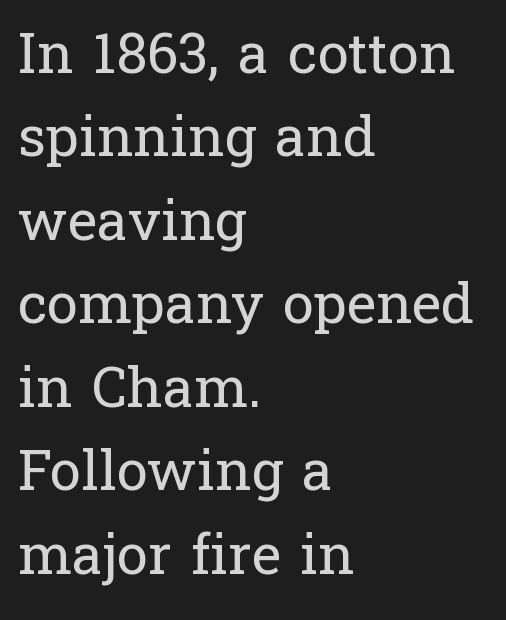
Q: Is the text bold? A: No.
Q: Is the text italic (slanted)? A: No, it is upright.
Q: Is the typeface a serif or a sans-serif typeface? A: Serif.
Q: Is the text underlined? A: No.
Q: How is the paragraph aligned? A: Left-aligned.
Q: Is the spacing between letters normal or unusually wide? A: Normal.
Q: Is the spacing between lines tight, normal or loose? A: Normal.
Q: Width (condensed, normal, or wide)? A: Normal.
Q: Stroke contrast? A: Low.
Q: x-height? A: Medium.
Q: Monospaced? A: No.
